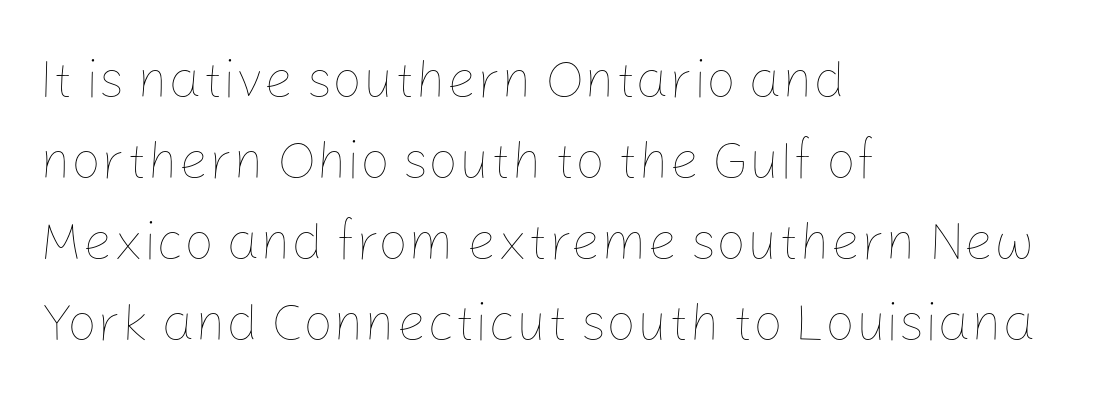
The weight tops out at a normal text grade. Think of a printed novel: that variable character pitch is what you see here. Nobody drew a line under any word here. Teacher's note: observe the even left margin — that is flush-left alignment. The gaps between neighbouring characters are ordinary and unremarkable.
